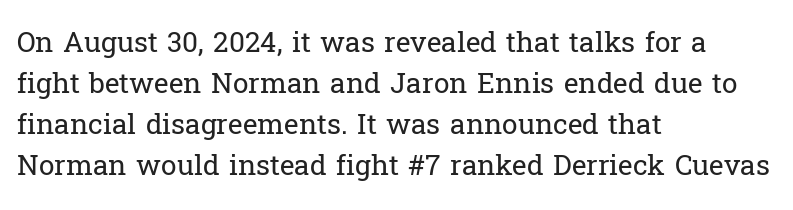
The image shows 28 px regular-weight serif type, upright; set left-aligned, normal line spacing (1.47x), normal letter spacing, not underlined; low stroke contrast and a medium x-height.
